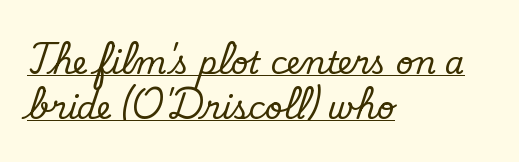
Q: Is the text bold? A: No.
Q: Is the typeface a serif or a sans-serif typeface? A: Sans-serif.
Q: Is the text underlined? A: Yes.
Q: How is the paragraph aligned? A: Left-aligned.
Q: Is the spacing between letters normal or unusually wide? A: Normal.
Q: Is the spacing between lines tight, normal or loose? A: Normal.
Q: Width (condensed, normal, or wide)? A: Normal.
Q: Stroke contrast? A: Low.
Q: x-height? A: Small.
Q: Monospaced? A: No.
